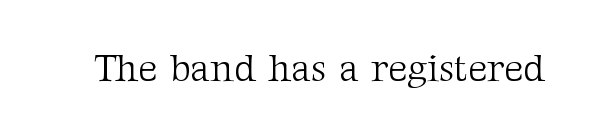
Q: Is the text bold? A: No.
Q: Is the text italic (slanted)? A: No, it is upright.
Q: Is the typeface a serif or a sans-serif typeface? A: Serif.
Q: Is the text underlined? A: No.
Q: Is the spacing between letters normal or unusually wide? A: Normal.
Q: Width (condensed, normal, or wide)? A: Normal.
Q: Stroke contrast? A: Medium.
Q: x-height? A: Medium.
Q: Monospaced? A: No.
